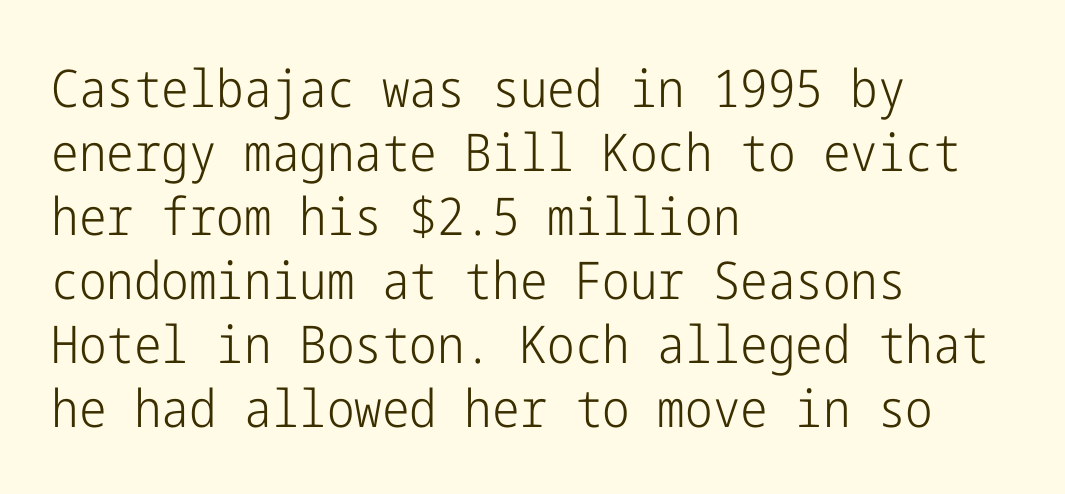
The image shows 52 px light, condensed sans-serif type, upright; set left-aligned, line spacing 1.23x, normal letter spacing, not underlined; low stroke contrast and a medium x-height.
